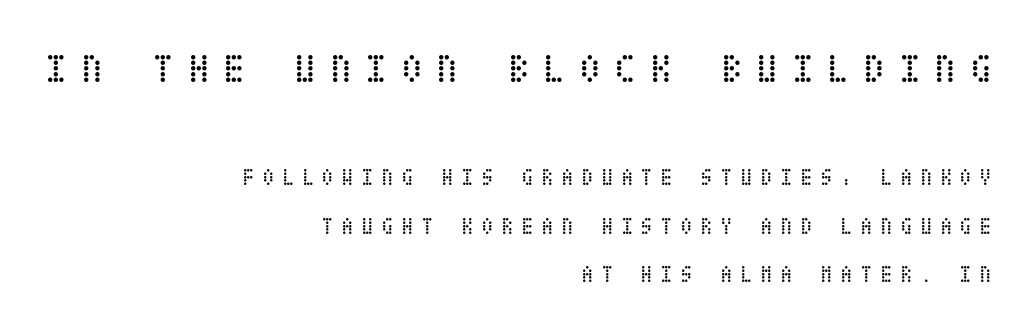
The image shows 41 px regular-weight, condensed type, upright; set right-aligned, loose line spacing (2.11x), unusually wide letter spacing (+0.32 em), not underlined; the first (top) block is 1.78x larger; low stroke contrast and a large x-height.
